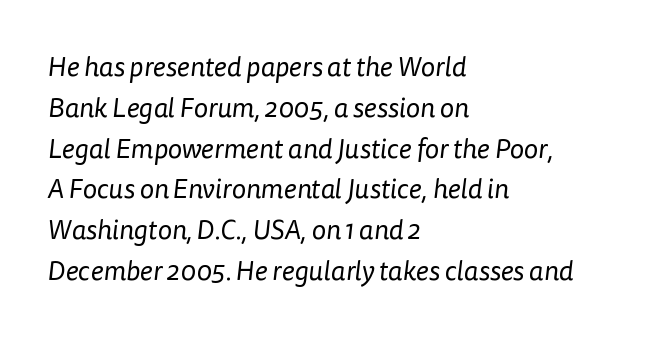
The image shows 27 px text type; set left-aligned, normal line spacing (1.51x), normal letter spacing, not underlined.
